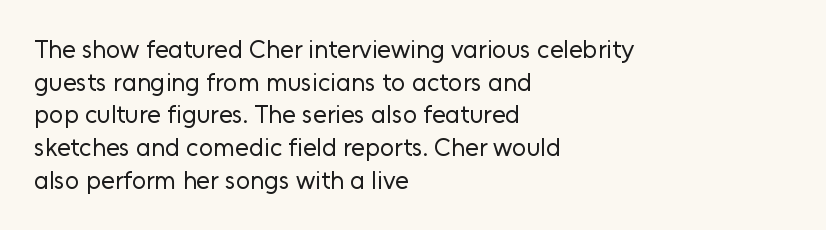
What's the leading like? Ordinary, nothing unusual. The passage shown has conventional tracking throughout. The typography opts for an upright posture over an oblique one. The passage is arranged the way most books set body copy — flush left.
